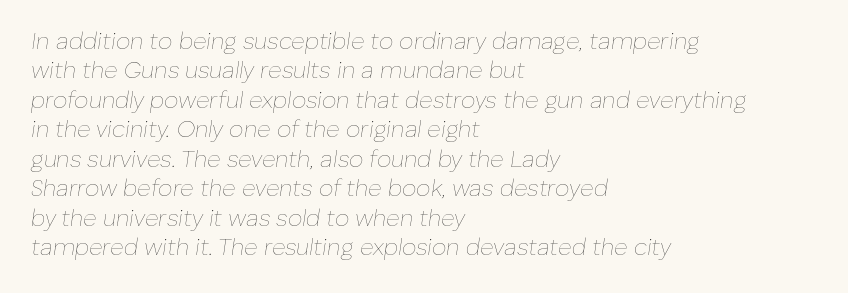
Summary of vertical rhythm: regular, with standard interline spacing. Stems and bowls with no extra thickness — not bold. Short note: letters normally spaced. Beneath every word, the page is bare. The rendering anchors every line to the left-hand side. Rendered with sloped, italic letterforms.
